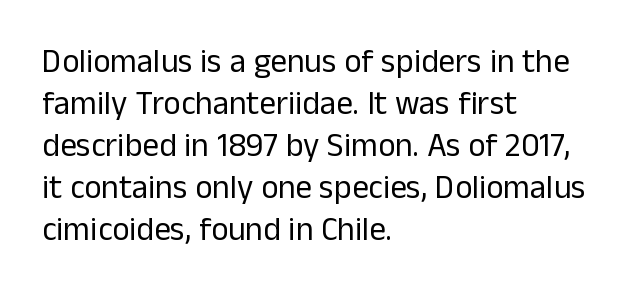
The image shows 33 px regular-weight sans-serif type, upright; set left-aligned, normal line spacing (1.27x), normal letter spacing, not underlined; low stroke contrast and a medium x-height.
